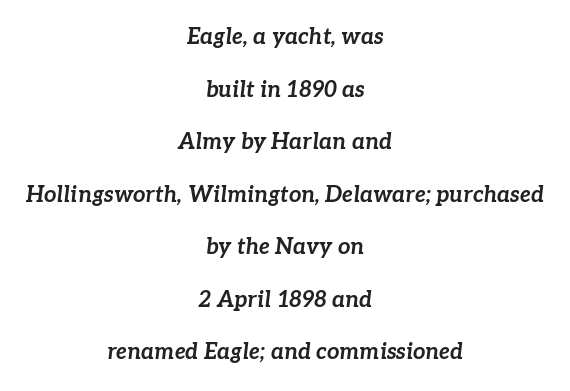
Pretty heavy lettering here — definitely bold. Typeset on center — no edge is straight. You could fit nearly another row in the gap between these rows. The letters sit at their default tracking, neither squeezed nor spread. Italic: yes, the glyphs are oblique.
